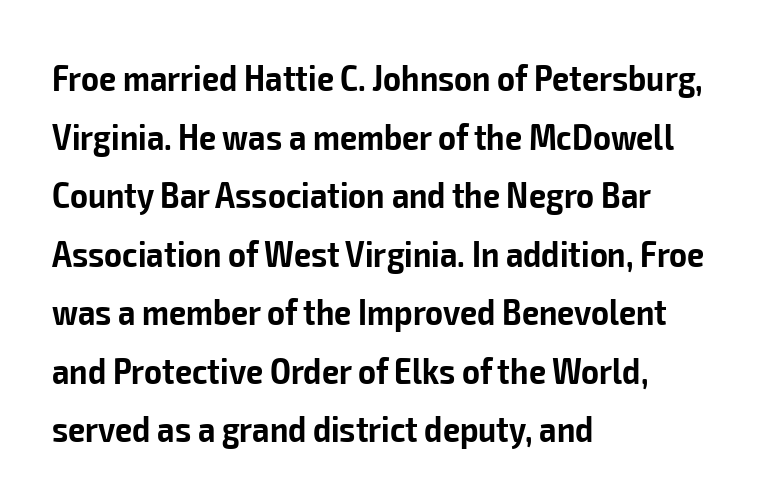
The image shows 38 px semibold, condensed sans-serif type, upright; set left-aligned, normal line spacing (1.54x), normal letter spacing, not underlined; low stroke contrast and a medium x-height.
